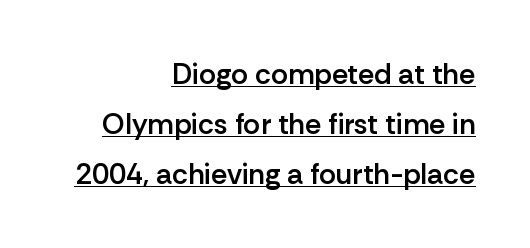
The image shows 29 px semibold sans-serif type, upright; set right-aligned, line spacing 1.72x, normal letter spacing, underlined; low stroke contrast and a medium x-height.
